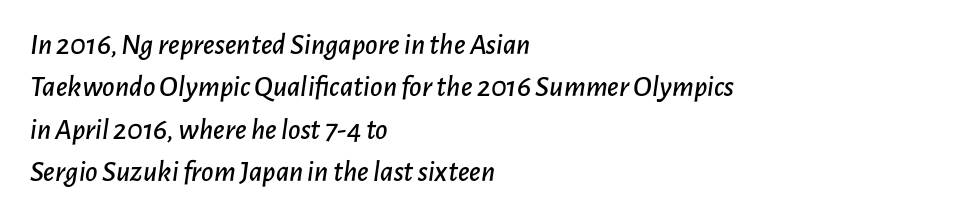
Q: Is the text italic (slanted)? A: Yes, it leans right by about 7 degrees.
Q: Is the text underlined? A: No.
Q: How is the paragraph aligned? A: Left-aligned.
Q: Is the spacing between letters normal or unusually wide? A: Normal.
Q: Is the spacing between lines tight, normal or loose? A: Normal.
Q: Width (condensed, normal, or wide)? A: Normal.
Q: Stroke contrast? A: Low.
Q: x-height? A: Medium.
Q: Monospaced? A: No.
